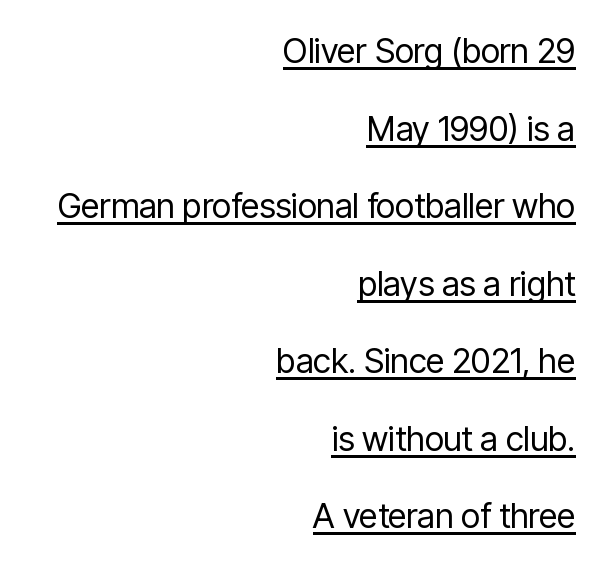
The image shows 34 px regular-weight, condensed sans-serif type, upright; set right-aligned, loose line spacing (2.28x), normal letter spacing, underlined; low stroke contrast and a medium x-height.
